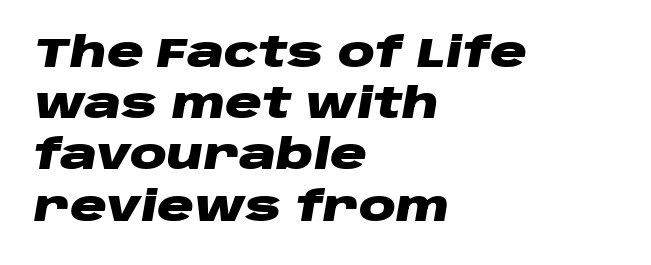
{"italic": "yes", "lean": "right", "slant_degrees": 10, "bold": "yes", "weight": "heavy", "width": "wide", "stroke_contrast": "low", "x_height": "large", "monospaced": "no", "underline": "no", "align": "left", "line_spacing": "normal", "line_spacing_ratio": 1.25, "letter_spacing": "normal", "letter_spacing_em": 0.0, "glyph_px": 41}
